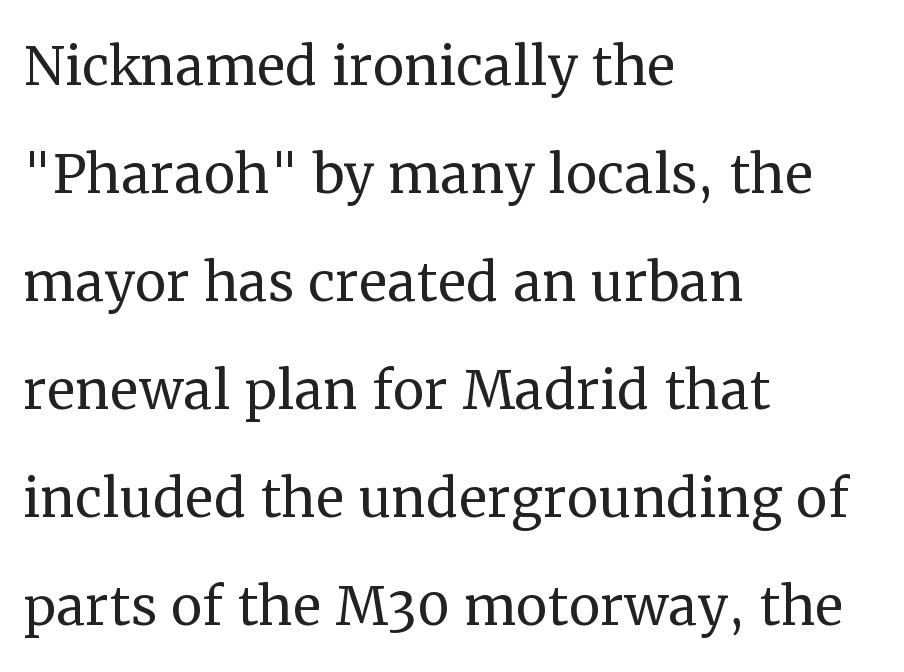
Q: Is the text bold? A: No.
Q: Is the text italic (slanted)? A: No, it is upright.
Q: Is the typeface a serif or a sans-serif typeface? A: Serif.
Q: Is the text underlined? A: No.
Q: How is the paragraph aligned? A: Left-aligned.
Q: Is the spacing between letters normal or unusually wide? A: Normal.
Q: Is the spacing between lines tight, normal or loose? A: Normal.
Q: Width (condensed, normal, or wide)? A: Normal.
Q: Stroke contrast? A: Medium.
Q: x-height? A: Medium.
Q: Monospaced? A: No.
